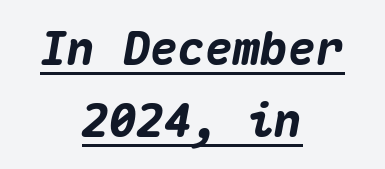
The passage shown has conventional tracking throughout. Notice how descenders clear the ascenders below comfortably — that's standard leading. The rendering uses the underline text-decoration. Rendered with sloped, italic letterforms.
